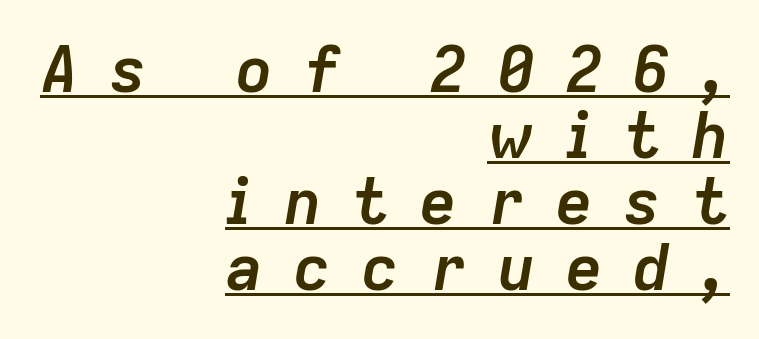
The whole block is typeset with a tilt. These characters rest on top of a visible drawn line. Proportional: the letters do not fall into vertical columns. You'd pick this weight for a headline — it's a proper bold. This sample is right-justified, so line beginnings fall wherever the words allow.
